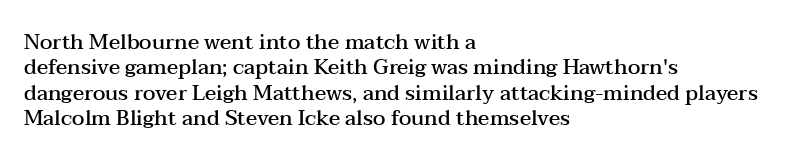
The image shows 21 px text type, upright; set left-aligned, line spacing 1.21x, normal letter spacing, not underlined.
